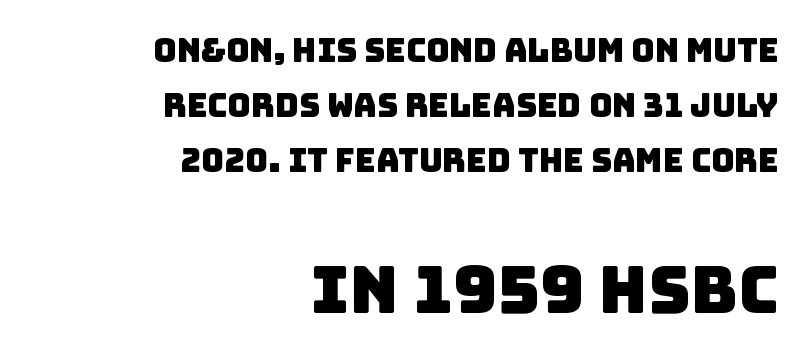
The image shows 65 px sans-serif type; set right-aligned, line spacing 1.72x, normal letter spacing, not underlined; the second (bottom) block is 2.03x larger; low stroke contrast and a large x-height.
